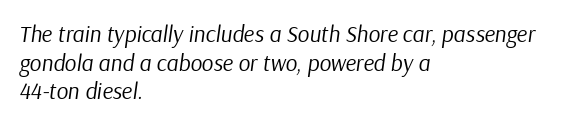
Q: Is the text bold? A: No.
Q: Is the text italic (slanted)? A: Yes, it leans right by about 9 degrees.
Q: Is the text underlined? A: No.
Q: How is the paragraph aligned? A: Left-aligned.
Q: Is the spacing between letters normal or unusually wide? A: Normal.
Q: Is the spacing between lines tight, normal or loose? A: Normal.
